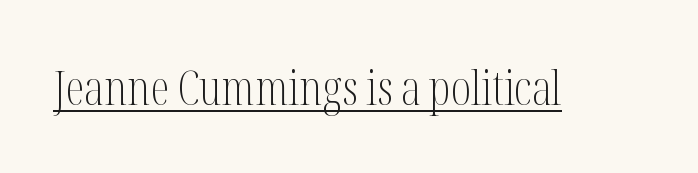
A baseline rule has been typeset under these characters. These lines are rendered in a variable-pitch font. Does extra space separate the letters? No, they use regular spacing. Is this a sans? No — the strokes have serifs. The lettering stays uniformly vertical, giving the passage a roman look. The characters are drawn with everyday or finer stroke widths.
